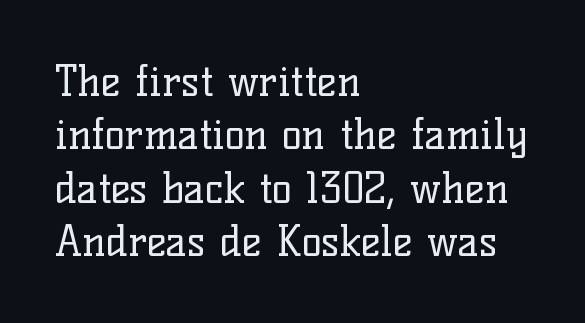
Posture: upright roman. Ink coverage per letter is moderate at most. The space beneath each line is pristine and unruled. What kind of face is this? One with serifs. Teacher's note: observe the even left margin — that is flush-left alignment. Varying glyph widths throughout — classic text-font behaviour.
